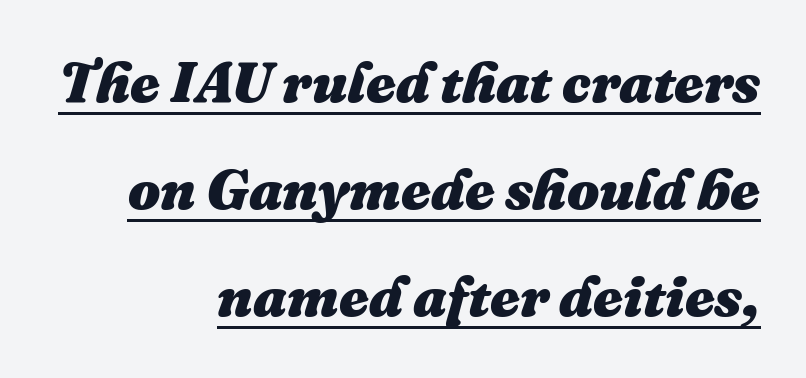
You can see a thin bar hugging the bottom of the glyphs. Looks like regular typesetting: each glyph gets only the width it needs. Heft: maximum for text — a bold. Look at the tracking — it's just the regular setting, nothing added. Slanted lettering throughout. The lines are quadded right.
